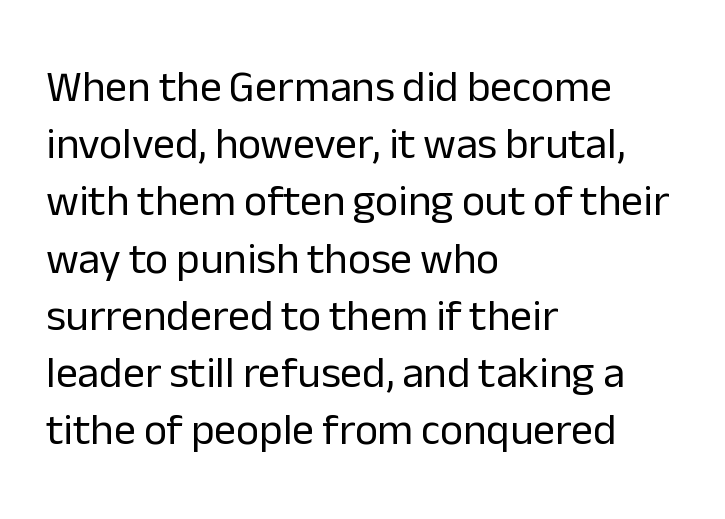
Q: Is the text bold? A: No.
Q: Is the text italic (slanted)? A: No, it is upright.
Q: Is the typeface a serif or a sans-serif typeface? A: Sans-serif.
Q: Is the text underlined? A: No.
Q: How is the paragraph aligned? A: Left-aligned.
Q: Is the spacing between letters normal or unusually wide? A: Normal.
Q: Is the spacing between lines tight, normal or loose? A: Normal.
Q: Width (condensed, normal, or wide)? A: Normal.
Q: Stroke contrast? A: Low.
Q: x-height? A: Medium.
Q: Monospaced? A: No.
